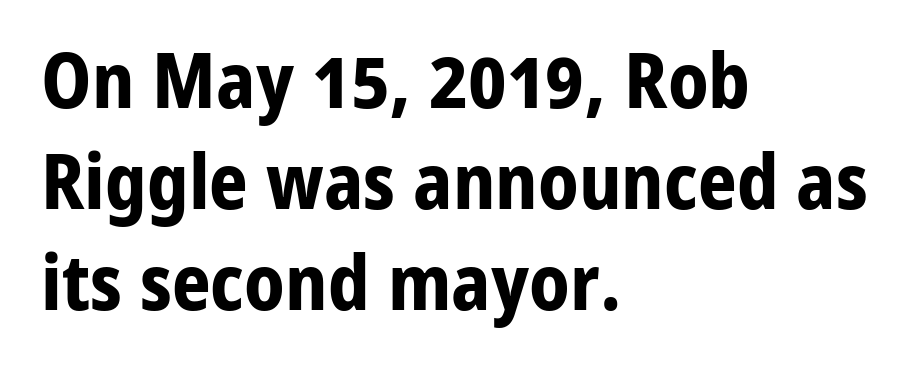
{"serif": "no", "italic": "no", "bold": "yes", "weight": "bold", "width": "normal", "stroke_contrast": "low", "x_height": "medium", "monospaced": "no", "underline": "no", "align": "left", "line_spacing": "normal", "line_spacing_ratio": 1.33, "letter_spacing": "normal", "letter_spacing_em": 0.0, "glyph_px": 76}
